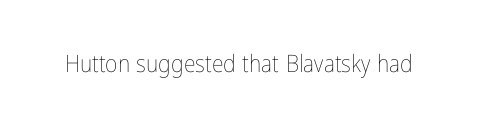
Q: Is the text bold? A: No.
Q: Is the text italic (slanted)? A: No, it is upright.
Q: Is the text underlined? A: No.
Q: Is the spacing between letters normal or unusually wide? A: Normal.
